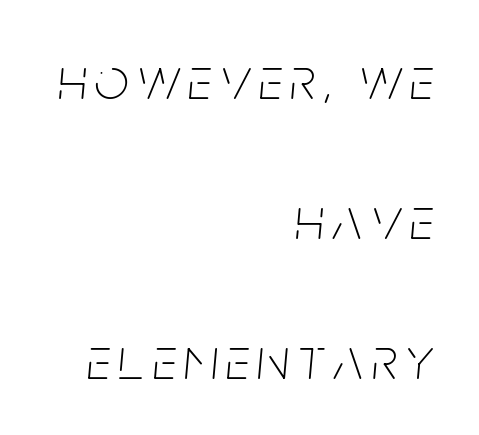
{"italic": "yes", "lean": "right", "slant_degrees": 5, "bold": "no", "weight": "thin", "width": "condensed", "stroke_contrast": "low", "x_height": "large", "monospaced": "no", "underline": "no", "align": "right", "line_spacing": "loose", "line_spacing_ratio": 2.33, "glyph_px": 60}
